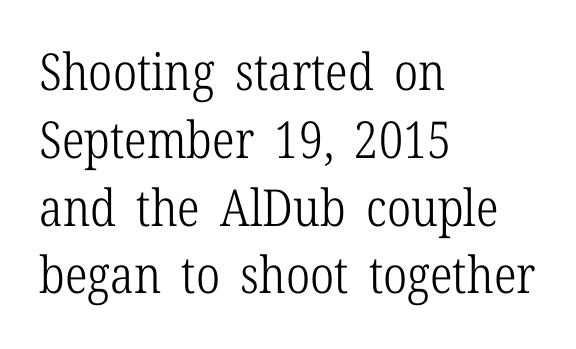
The image shows 51 px light, condensed serif type, upright; set left-aligned, normal line spacing (1.33x), normal letter spacing, not underlined; low stroke contrast and a medium x-height.
